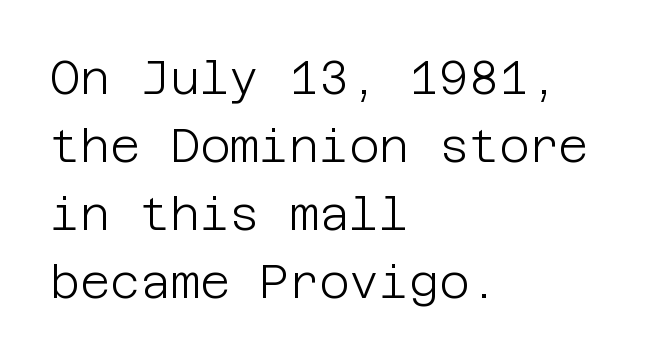
If you drew a line through each stem, it would be perfectly vertical. The lines sit at an ordinary, default distance from one another. A sans-serif font was chosen for this passage. The rendering anchors every line to the left-hand side. Tracking value appears to be zero — textbook default spacing. These glyphs show unthickened strokes, regular width or finer.
